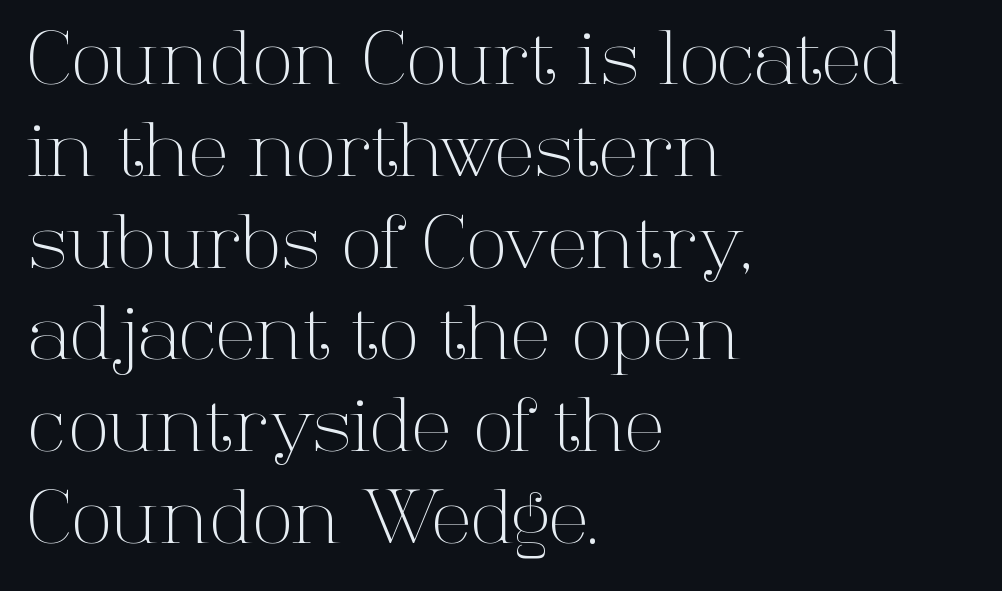
Leftover space on each line is placed entirely after the last word. Summary of weight: not heavy and not bold. A typesetter would mark this as roman, not italic. A typesetter would call this proportional, since set widths differ per character. The zone under the glyphs is completely vacant. Are there feet on the stems? There are — it's a serif.
